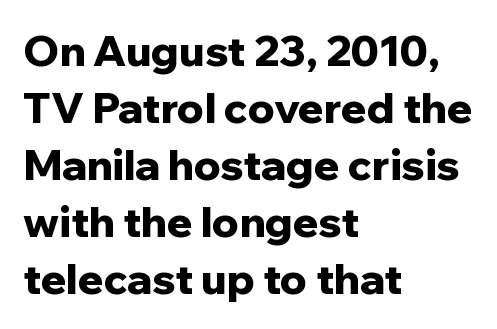
The image shows 42 px bold sans-serif type, upright; set left-aligned, normal line spacing (1.36x), normal letter spacing, not underlined; low stroke contrast and a medium x-height.
